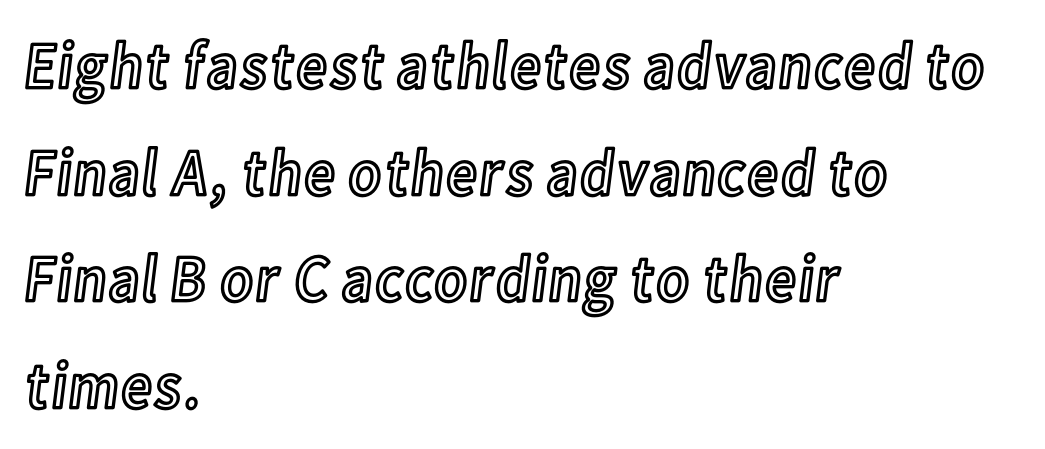
Q: Is the text italic (slanted)? A: Yes.
Q: Is the text underlined? A: No.
Q: How is the paragraph aligned? A: Left-aligned.
Q: Is the spacing between letters normal or unusually wide? A: Normal.
Q: Is the spacing between lines tight, normal or loose? A: Normal.
Q: Width (condensed, normal, or wide)? A: Condensed.
Q: x-height? A: Medium.
Q: Monospaced? A: No.
